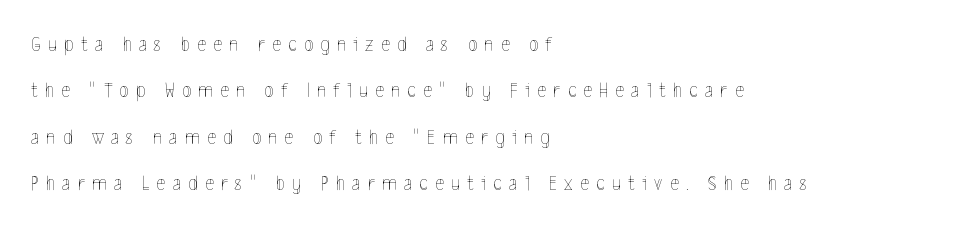
Q: Is the text bold? A: No.
Q: Is the text italic (slanted)? A: No, it is upright.
Q: Is the text underlined? A: No.
Q: How is the paragraph aligned? A: Left-aligned.
Q: Is the spacing between letters normal or unusually wide? A: Unusually wide.
Q: Is the spacing between lines tight, normal or loose? A: Loose.
